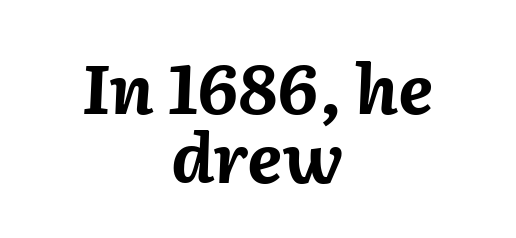
{"italic": "yes", "lean": "right", "slant_degrees": 2, "bold": "yes", "weight": "bold", "width": "normal", "stroke_contrast": "medium", "x_height": "medium", "monospaced": "no", "underline": "no", "align": "center", "line_spacing": "tight", "line_spacing_ratio": 1.02, "letter_spacing": "normal", "letter_spacing_em": 0.0, "glyph_px": 68}
